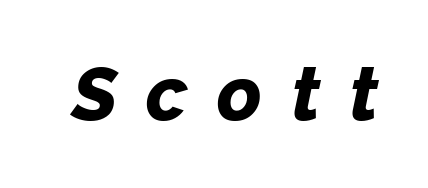
The image shows 76 px bold type, italic (leaning right); set unusually wide letter spacing (+0.38 em), not underlined; low stroke contrast and a medium x-height.
